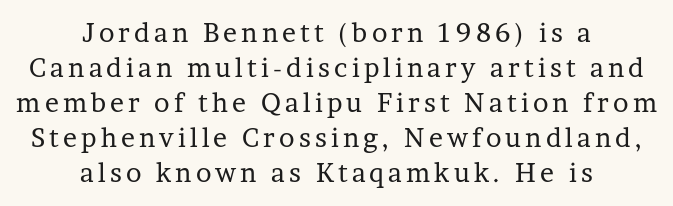
Leading: standard. Caption: multi-line text, centered on the measure. No chunkiness to these letters — they're not bold. No italicization has been applied; the sample stays upright.
